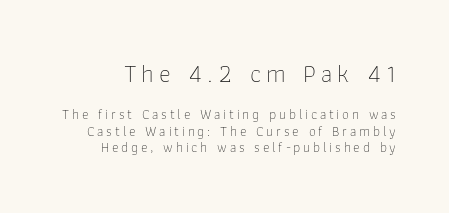
Stems and bowls with no extra thickness — not bold. The earlier block is typeset at a bigger size than the later block. Notice how the stems are strictly vertical — no italics here. Words appear elongated and porous because spacing is wide. Check the space under the baseline: it is left empty.
